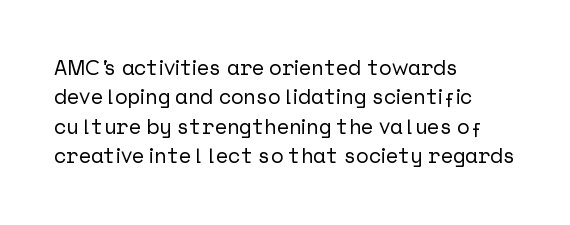
{"italic": "no", "underline": "no", "align": "left", "line_spacing": "normal", "line_spacing_ratio": 1.4, "letter_spacing": "normal", "letter_spacing_em": 0.0, "glyph_px": 21}
